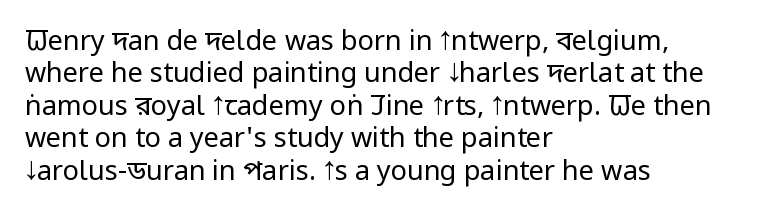
The image shows 27 px text type, upright; set left-aligned, line spacing 1.2x, normal letter spacing, not underlined.
